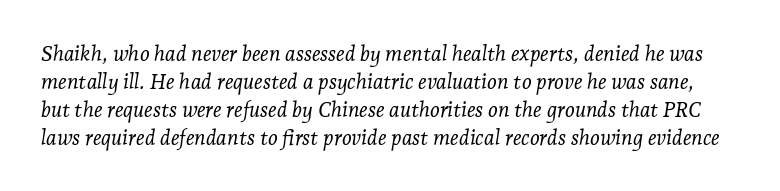
{"italic": "yes", "lean": "right", "slant_degrees": 7, "bold": "no", "underline": "no", "line_spacing": "normal", "line_spacing_ratio": 1.33, "letter_spacing": "normal", "letter_spacing_em": 0.0, "glyph_px": 21}
